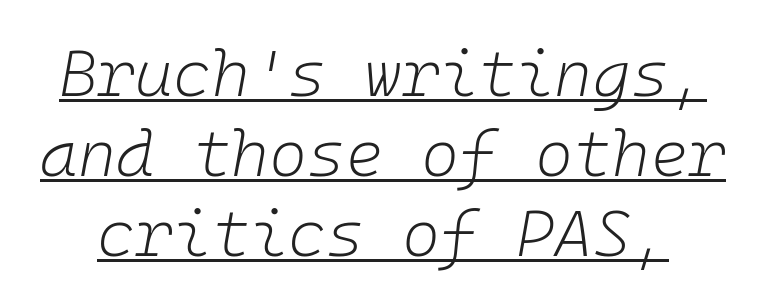
{"italic": "yes", "lean": "right", "slant_degrees": 10, "bold": "no", "weight": "light", "width": "normal", "stroke_contrast": "low", "x_height": "medium", "monospaced": "yes", "underline": "yes", "line_spacing_ratio": 1.23, "letter_spacing": "normal", "letter_spacing_em": 0.0, "glyph_px": 65}
